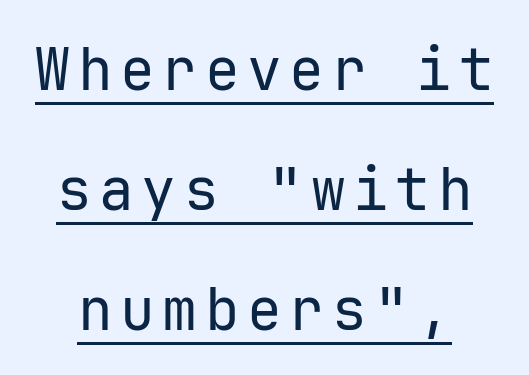
The image shows 58 px regular-weight sans-serif type, upright, monospaced; set loose line spacing (2.07x), underlined; low stroke contrast and a medium x-height.
